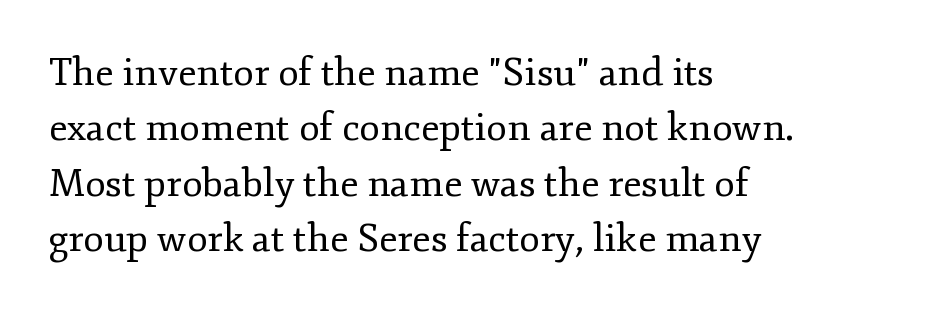
One-word summary of the alignment: left. The string is rendered with underlining switched off. This sample has the flowing, uneven cadence of proportional lettering. It's the straight-up-and-down kind of type. Is this a sans? No — the strokes have serifs.
